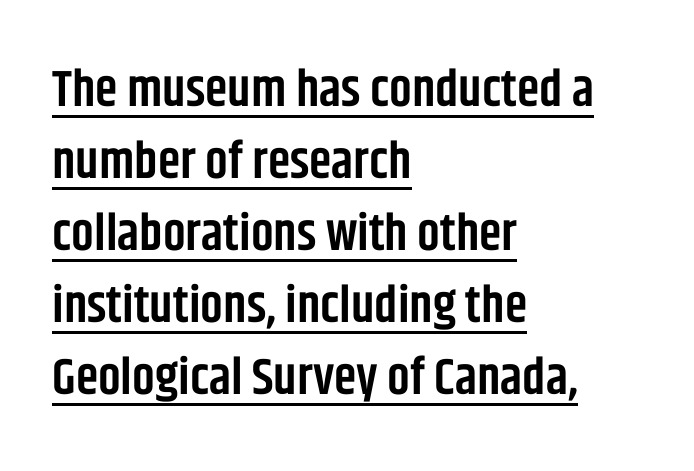
{"serif": "no", "italic": "no", "bold": "semi", "weight": "semibold", "width": "condensed", "stroke_contrast": "low", "x_height": "large", "monospaced": "no", "underline": "yes", "align": "left", "line_spacing": "normal", "line_spacing_ratio": 1.41, "letter_spacing": "normal", "letter_spacing_em": 0.0, "glyph_px": 51}
